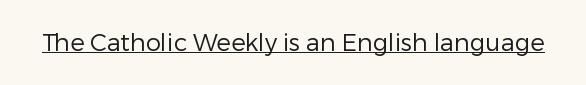
Underlined type. When letters stand straight like this, we call the style roman or upright. The line texture is even and compact thanks to regular tracking. The strokes carry an ordinary text weight at most.
